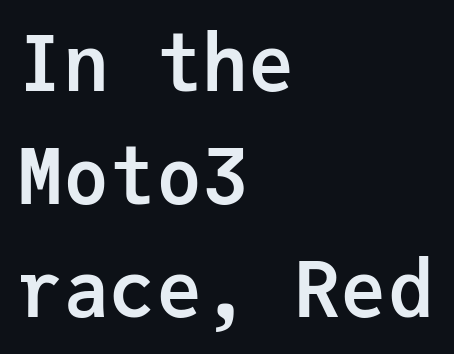
Q: Is the text bold? A: Yes.
Q: Is the text italic (slanted)? A: No, it is upright.
Q: Is the typeface a serif or a sans-serif typeface? A: Sans-serif.
Q: Is the text underlined? A: No.
Q: How is the paragraph aligned? A: Left-aligned.
Q: Is the spacing between letters normal or unusually wide? A: Normal.
Q: Is the spacing between lines tight, normal or loose? A: Normal.
Q: Width (condensed, normal, or wide)? A: Normal.
Q: Stroke contrast? A: Low.
Q: x-height? A: Medium.
Q: Monospaced? A: Yes.
